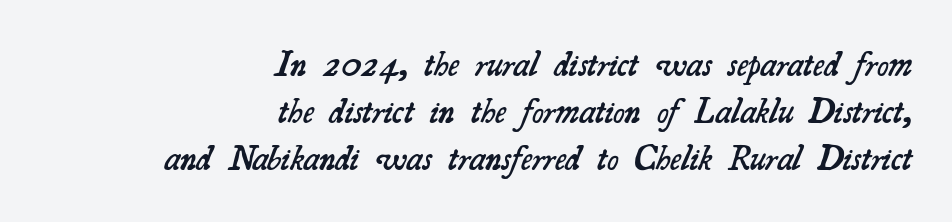
Q: Is the text bold? A: Semi-bold.
Q: Is the typeface a serif or a sans-serif typeface? A: Serif.
Q: Is the text underlined? A: No.
Q: How is the paragraph aligned? A: Right-aligned.
Q: Is the spacing between letters normal or unusually wide? A: Normal.
Q: Is the spacing between lines tight, normal or loose? A: Normal.
Q: Width (condensed, normal, or wide)? A: Normal.
Q: Stroke contrast? A: Medium.
Q: x-height? A: Small.
Q: Monospaced? A: No.
